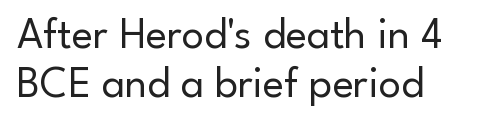
{"serif": "no", "italic": "no", "bold": "no", "weight": "regular", "width": "normal", "stroke_contrast": "low", "x_height": "small", "monospaced": "no", "underline": "no", "line_spacing": "tight", "line_spacing_ratio": 1.12, "letter_spacing": "normal", "letter_spacing_em": 0.0, "glyph_px": 44}
